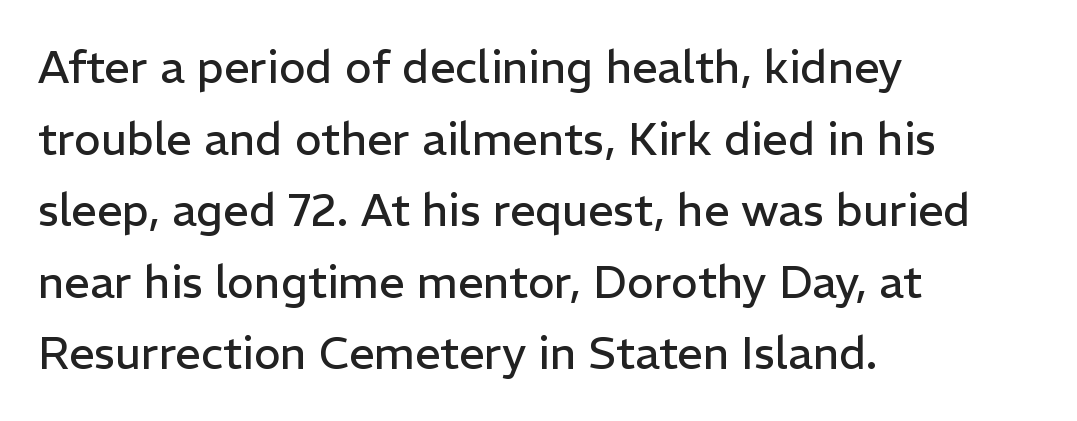
The image shows 45 px regular-weight sans-serif type, upright; set left-aligned, normal line spacing (1.59x), normal letter spacing, not underlined; low stroke contrast and a medium x-height.
